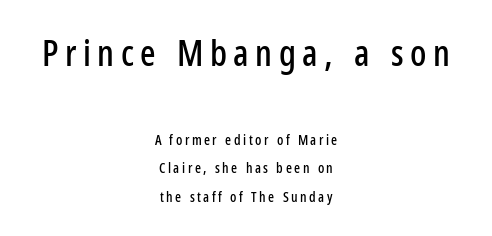
{"serif": "no", "italic": "no", "width": "condensed", "stroke_contrast": "low", "x_height": "medium", "monospaced": "no", "underline": "no", "align": "center", "line_spacing": "loose", "line_spacing_ratio": 2.05, "larger_block": "first", "size_ratio": 2.57, "glyph_px": 36}
